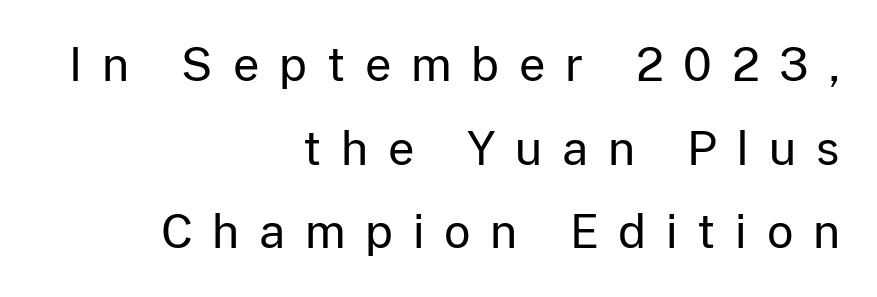
The image shows 46 px regular-weight sans-serif type, upright; set right-aligned, line spacing 1.82x, unusually wide letter spacing (+0.43 em), not underlined; low stroke contrast and a medium x-height.
